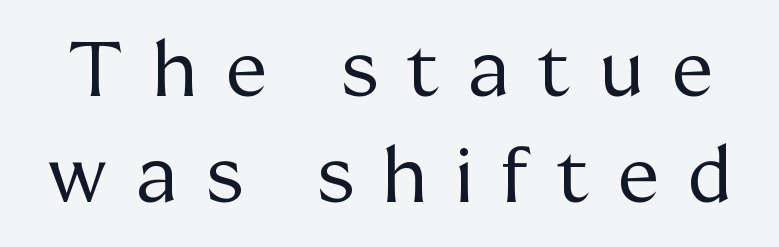
The image shows 76 px regular-weight serif type, upright; set normal line spacing (1.4x), unusually wide letter spacing (+0.38 em), not underlined; medium stroke contrast and a medium x-height.
